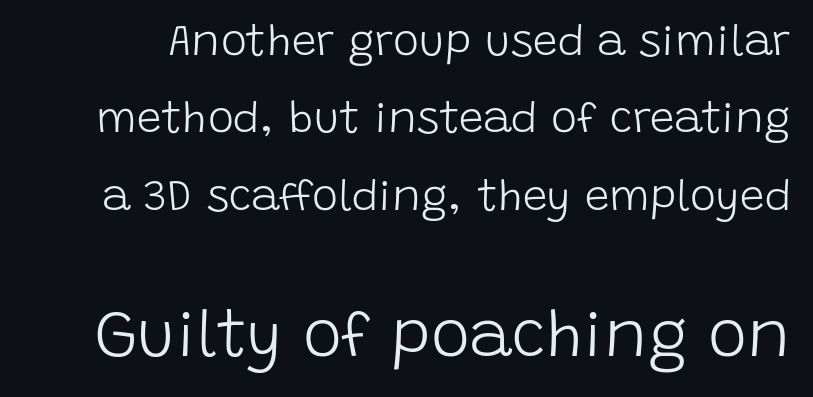
The image shows 66 px light sans-serif type, upright; set line spacing 1.76x, normal letter spacing, not underlined; the second (bottom) block is 1.5x larger; low stroke contrast and a large x-height.
